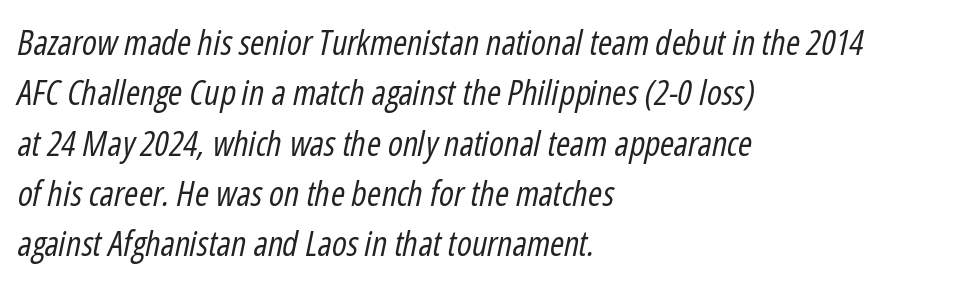
The image shows 34 px regular-weight, condensed type, italic (leaning right); set left-aligned, normal line spacing (1.48x), normal letter spacing, not underlined; low stroke contrast and a medium x-height.
